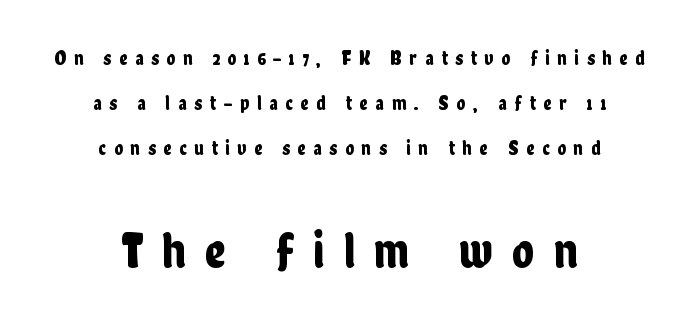
Q: Is the text italic (slanted)? A: No, it is upright.
Q: Is the typeface a serif or a sans-serif typeface? A: Sans-serif.
Q: Is the text underlined? A: No.
Q: How is the paragraph aligned? A: Centered.
Q: Is the spacing between letters normal or unusually wide? A: Unusually wide.
Q: Is the spacing between lines tight, normal or loose? A: Loose.
Q: Which block of text is set in a larger size, the first (top) or the second (bottom)? A: The second (bottom) one.
Q: Width (condensed, normal, or wide)? A: Condensed.
Q: Stroke contrast? A: Low.
Q: x-height? A: Medium.
Q: Monospaced? A: No.
